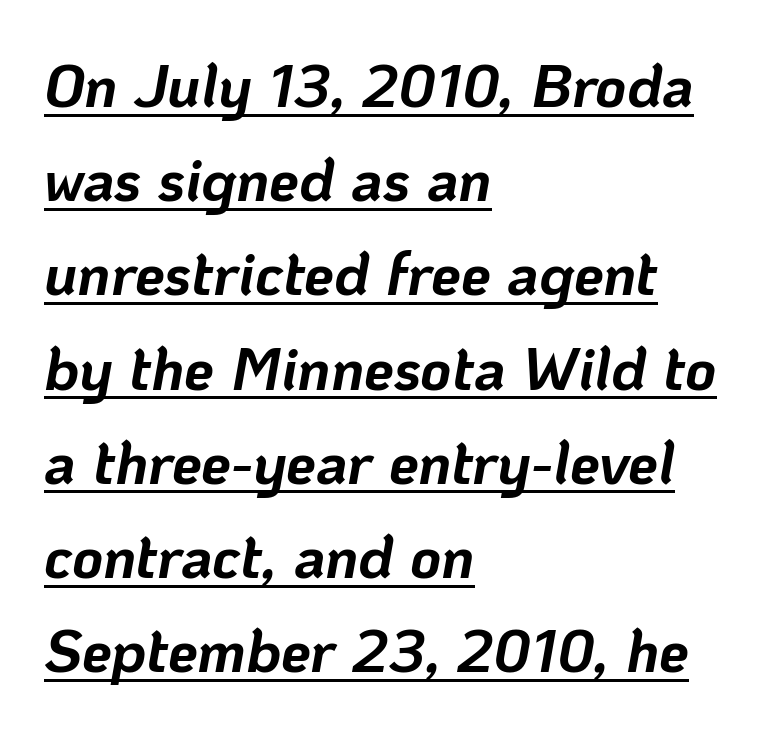
Q: Is the text bold? A: Yes.
Q: Is the text italic (slanted)? A: Yes, it leans right by about 10 degrees.
Q: Is the text underlined? A: Yes.
Q: How is the paragraph aligned? A: Left-aligned.
Q: Is the spacing between letters normal or unusually wide? A: Normal.
Q: Is the spacing between lines tight, normal or loose? A: Normal.
Q: Width (condensed, normal, or wide)? A: Normal.
Q: Stroke contrast? A: Low.
Q: x-height? A: Medium.
Q: Monospaced? A: No.
